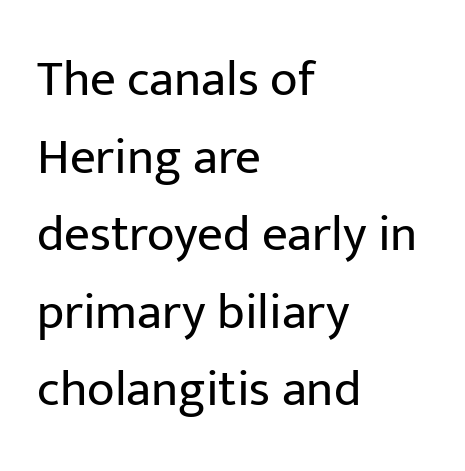
{"serif": "no", "italic": "no", "bold": "no", "weight": "regular", "width": "normal", "stroke_contrast": "low", "x_height": "medium", "monospaced": "no", "underline": "no", "align": "left", "line_spacing": "normal", "line_spacing_ratio": 1.52, "letter_spacing": "normal", "letter_spacing_em": 0.0, "glyph_px": 51}
